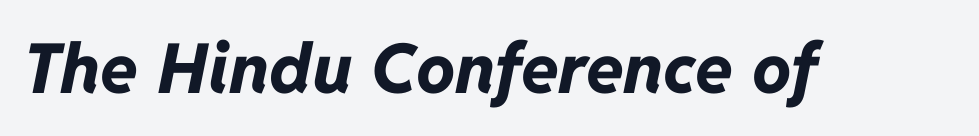
The image shows 69 px bold type, italic (leaning right); set normal letter spacing, not underlined; low stroke contrast and a medium x-height.
